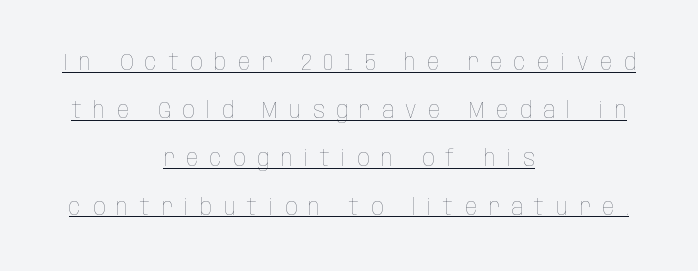
Q: Is the text bold? A: No.
Q: Is the text italic (slanted)? A: No, it is upright.
Q: Is the text underlined? A: Yes.
Q: How is the paragraph aligned? A: Centered.
Q: Is the spacing between letters normal or unusually wide? A: Unusually wide.
Q: Is the spacing between lines tight, normal or loose? A: Loose.
